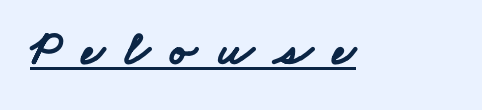
Q: Is the text bold? A: Yes.
Q: Is the typeface a serif or a sans-serif typeface? A: Sans-serif.
Q: Is the text underlined? A: Yes.
Q: Is the spacing between letters normal or unusually wide? A: Unusually wide.
Q: Width (condensed, normal, or wide)? A: Wide.
Q: Stroke contrast? A: Low.
Q: x-height? A: Small.
Q: Monospaced? A: No.
